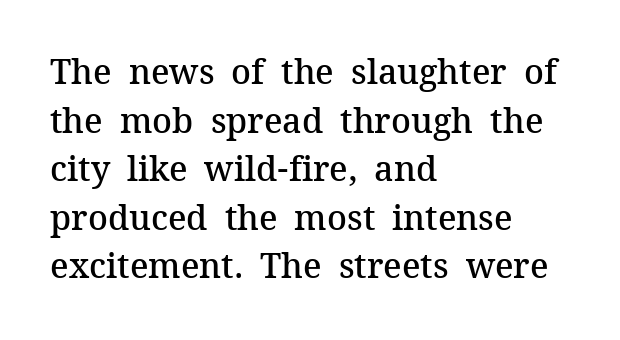
Caption: standard tracking, unaltered. Nobody drew a line under any word here. This rendering employs a face with finishing strokes, i.e., a serif. A typesetter would call this proportional, since set widths differ per character. Summary of vertical rhythm: regular, with standard interline spacing. Posture: vertical.
